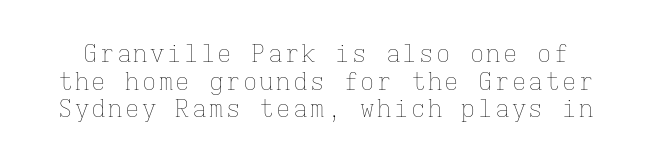
{"italic": "no", "bold": "no", "underline": "no", "line_spacing": "tight", "line_spacing_ratio": 1.15, "glyph_px": 24}
